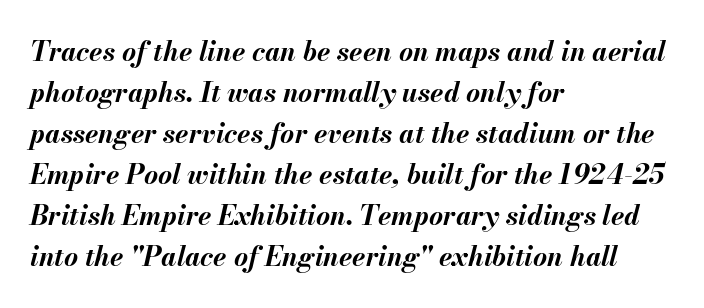
Q: Is the text bold? A: Yes.
Q: Is the text italic (slanted)? A: Yes, it leans right by about 13 degrees.
Q: Is the text underlined? A: No.
Q: How is the paragraph aligned? A: Left-aligned.
Q: Is the spacing between letters normal or unusually wide? A: Normal.
Q: Is the spacing between lines tight, normal or loose? A: Normal.
